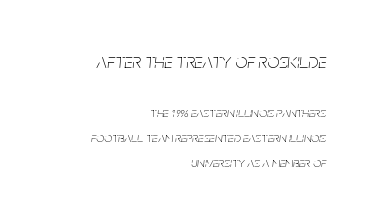
The image shows 21 px text type, italic (leaning right); set right-aligned, line spacing 1.81x, normal letter spacing, not underlined; the first (top) block is 1.5x larger.
